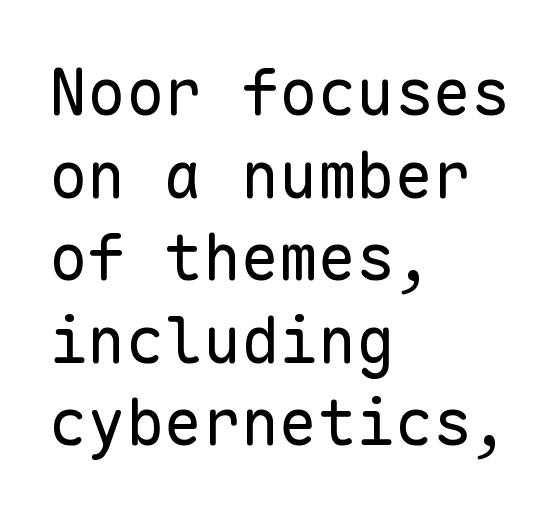
Q: Is the text bold? A: No.
Q: Is the text italic (slanted)? A: No, it is upright.
Q: Is the typeface a serif or a sans-serif typeface? A: Sans-serif.
Q: Is the text underlined? A: No.
Q: How is the paragraph aligned? A: Left-aligned.
Q: Is the spacing between letters normal or unusually wide? A: Normal.
Q: Is the spacing between lines tight, normal or loose? A: Normal.
Q: Width (condensed, normal, or wide)? A: Normal.
Q: Stroke contrast? A: Low.
Q: x-height? A: Medium.
Q: Monospaced? A: Yes.
